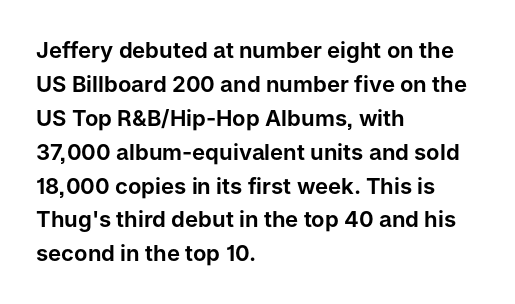
Q: Is the text italic (slanted)? A: No, it is upright.
Q: Is the text underlined? A: No.
Q: How is the paragraph aligned? A: Left-aligned.
Q: Is the spacing between letters normal or unusually wide? A: Normal.
Q: Is the spacing between lines tight, normal or loose? A: Normal.
